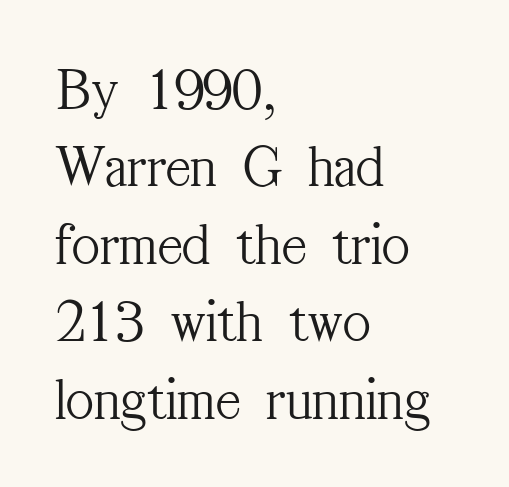
The image shows 60 px light, condensed serif type, upright; set left-aligned, normal line spacing (1.29x), normal letter spacing, not underlined; medium stroke contrast and a medium x-height.
